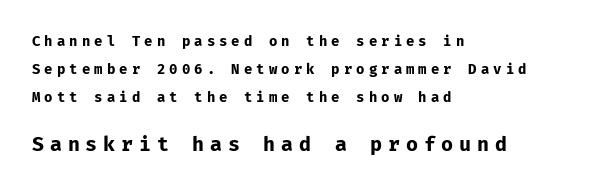
Q: Is the text bold? A: Yes.
Q: Is the text italic (slanted)? A: No, it is upright.
Q: Is the text underlined? A: No.
Q: How is the paragraph aligned? A: Left-aligned.
Q: Is the spacing between letters normal or unusually wide? A: Unusually wide.
Q: Is the spacing between lines tight, normal or loose? A: Loose.
Q: Which block of text is set in a larger size, the first (top) or the second (bottom)? A: The second (bottom) one.
